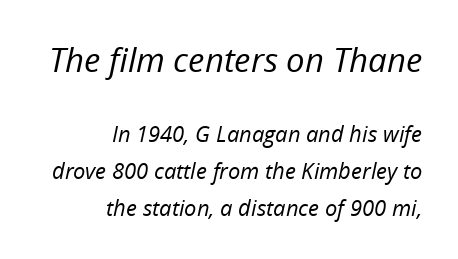
The image shows 33 px regular-weight type, italic (leaning right); set right-aligned, normal line spacing (1.68x), normal letter spacing, not underlined; the first (top) block is 1.5x larger; low stroke contrast and a medium x-height.
